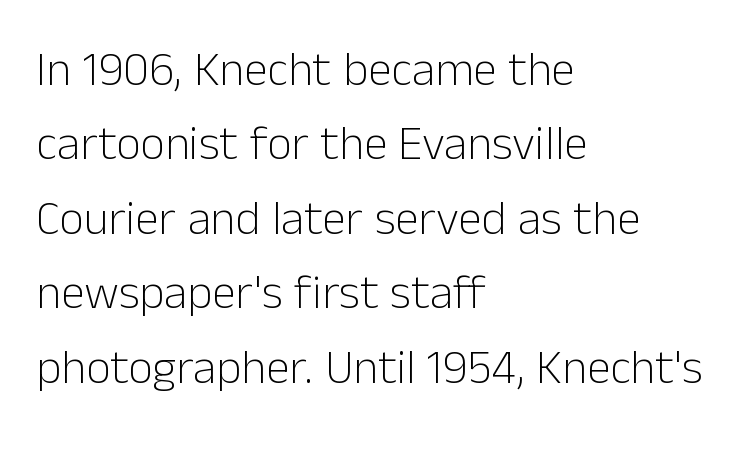
Q: Is the text bold? A: No.
Q: Is the text italic (slanted)? A: No, it is upright.
Q: Is the typeface a serif or a sans-serif typeface? A: Sans-serif.
Q: Is the text underlined? A: No.
Q: How is the paragraph aligned? A: Left-aligned.
Q: Is the spacing between letters normal or unusually wide? A: Normal.
Q: Is the spacing between lines tight, normal or loose? A: Normal.
Q: Width (condensed, normal, or wide)? A: Normal.
Q: Stroke contrast? A: Low.
Q: x-height? A: Medium.
Q: Monospaced? A: No.
